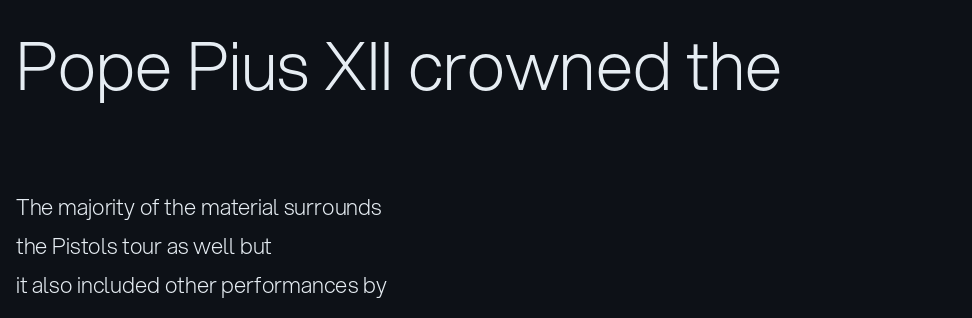
In terms of letterspacing, this is plain default setting. The designer gave the opening block more size than the closing block. The paragraph has a hard left edge and a soft right edge. Ink coverage per letter is moderate at most. I'd call this a sans setting — the letters go barefoot.
